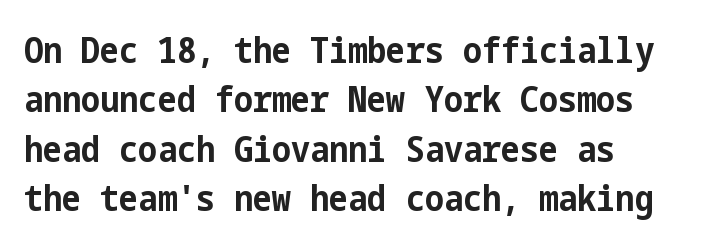
Q: Is the text bold? A: Yes.
Q: Is the text italic (slanted)? A: No, it is upright.
Q: Is the typeface a serif or a sans-serif typeface? A: Sans-serif.
Q: Is the text underlined? A: No.
Q: How is the paragraph aligned? A: Left-aligned.
Q: Is the spacing between letters normal or unusually wide? A: Normal.
Q: Is the spacing between lines tight, normal or loose? A: Normal.
Q: Width (condensed, normal, or wide)? A: Condensed.
Q: Stroke contrast? A: Low.
Q: x-height? A: Medium.
